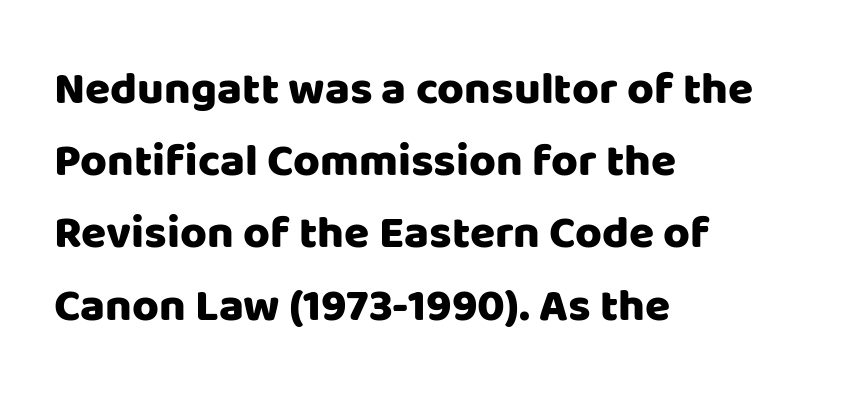
The passage shown is typed in a proportional face where columns would drift. Nobody drew a line under any word here. Students, note that the glyphs here touch the page at normal intervals. The font family rendered here belongs to the sans-serif group.
